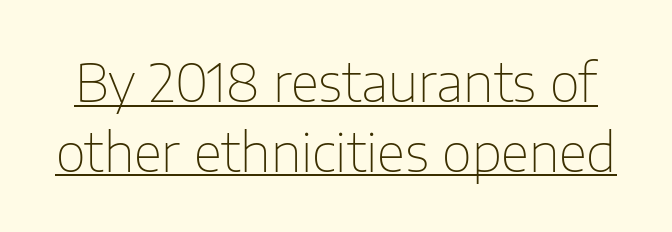
Q: Is the text bold? A: No.
Q: Is the text italic (slanted)? A: No, it is upright.
Q: Is the typeface a serif or a sans-serif typeface? A: Sans-serif.
Q: Is the text underlined? A: Yes.
Q: Is the spacing between letters normal or unusually wide? A: Normal.
Q: Is the spacing between lines tight, normal or loose? A: Normal.
Q: Width (condensed, normal, or wide)? A: Normal.
Q: Stroke contrast? A: Low.
Q: x-height? A: Medium.
Q: Monospaced? A: No.
